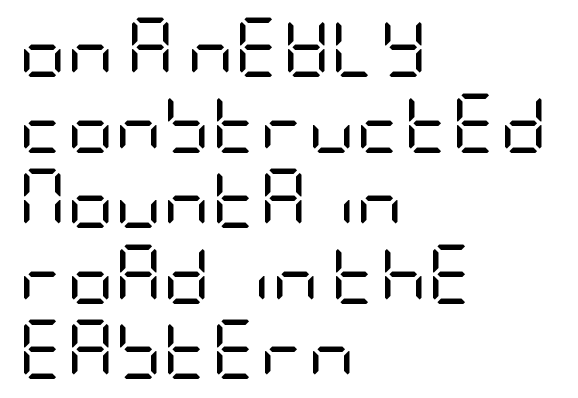
Each row of text sits above clean, open space. The font sits on the lighter half of the weight spectrum, regular included. The gaps between neighbouring characters are ordinary and unremarkable. Compared with typical paragraphs, the rows here are spaced about the same. The ragged edge is on the right, which tells us the setting is flush left. This sample uses a sans-serif face.
